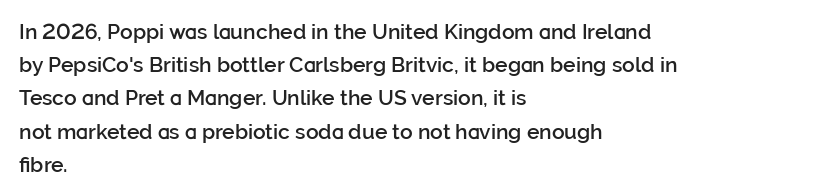
The image shows 21 px text type, upright; set left-aligned, normal line spacing (1.58x), normal letter spacing, not underlined.
